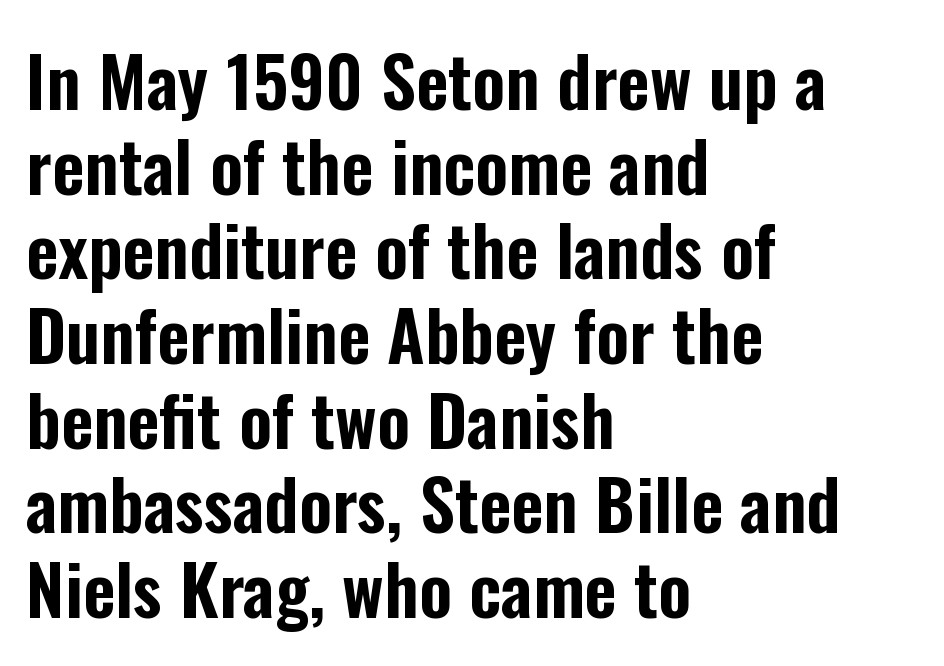
Q: Is the text italic (slanted)? A: No, it is upright.
Q: Is the typeface a serif or a sans-serif typeface? A: Sans-serif.
Q: Is the text underlined? A: No.
Q: How is the paragraph aligned? A: Left-aligned.
Q: Is the spacing between letters normal or unusually wide? A: Normal.
Q: Width (condensed, normal, or wide)? A: Condensed.
Q: Stroke contrast? A: Low.
Q: x-height? A: Medium.
Q: Monospaced? A: No.
